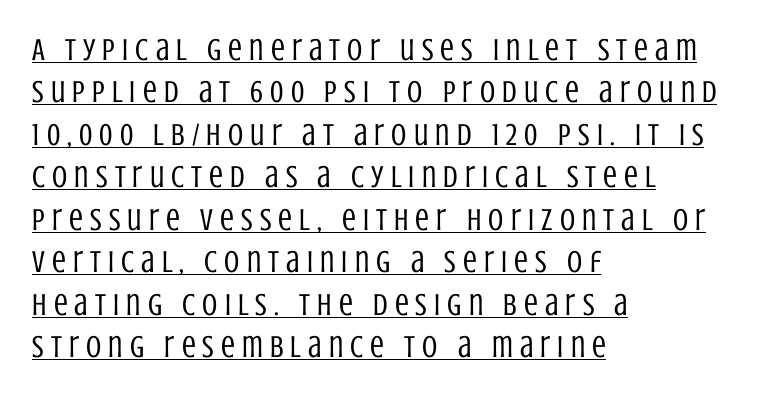
{"serif": "no", "italic": "no", "bold": "no", "weight": "regular", "width": "condensed", "stroke_contrast": "low", "x_height": "large", "monospaced": "no", "underline": "yes", "align": "left", "line_spacing": "normal", "line_spacing_ratio": 1.37, "letter_spacing": "wide", "letter_spacing_em": 0.23, "glyph_px": 31}
